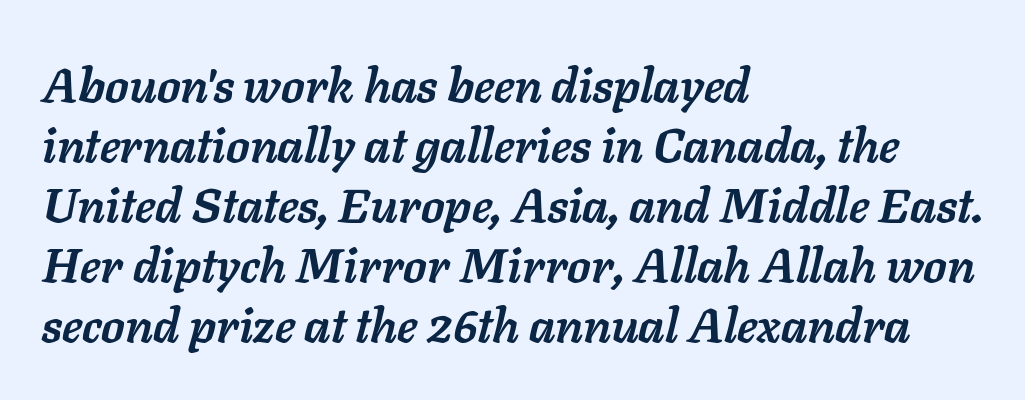
Q: Is the text bold? A: Yes.
Q: Is the text italic (slanted)? A: Yes, it leans right by about 11 degrees.
Q: Is the text underlined? A: No.
Q: How is the paragraph aligned? A: Left-aligned.
Q: Is the spacing between letters normal or unusually wide? A: Normal.
Q: Is the spacing between lines tight, normal or loose? A: Normal.
Q: Width (condensed, normal, or wide)? A: Normal.
Q: Stroke contrast? A: Low.
Q: x-height? A: Medium.
Q: Monospaced? A: No.
